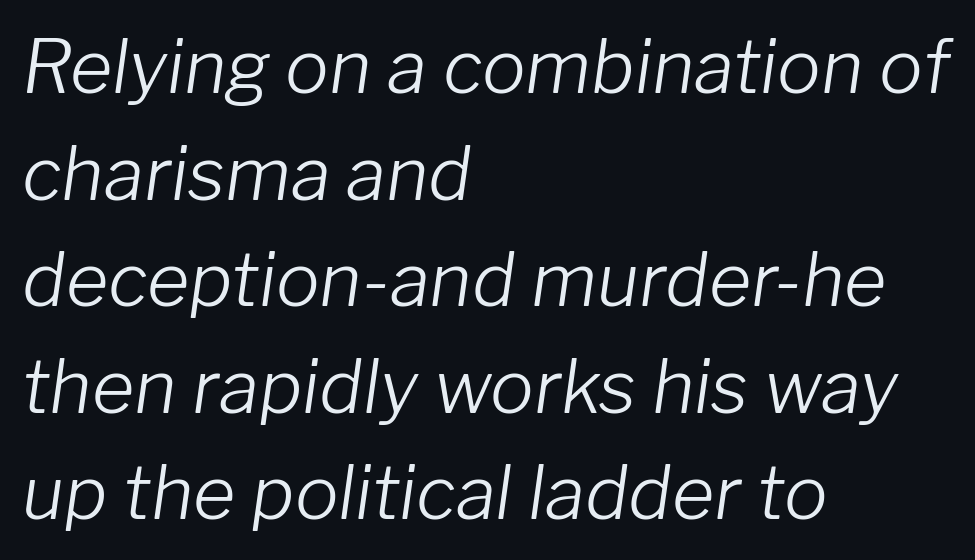
{"italic": "yes", "lean": "right", "slant_degrees": 8, "bold": "no", "weight": "light", "width": "normal", "stroke_contrast": "low", "x_height": "medium", "monospaced": "no", "underline": "no", "align": "left", "line_spacing": "normal", "line_spacing_ratio": 1.46, "letter_spacing": "normal", "letter_spacing_em": 0.0, "glyph_px": 73}
